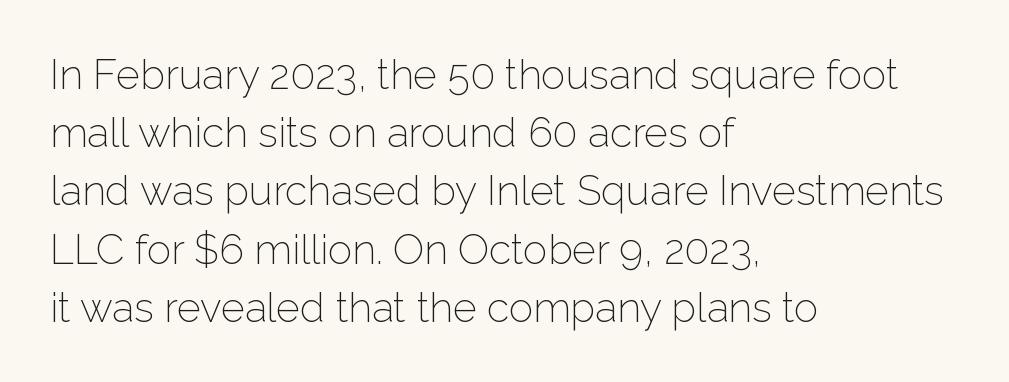
Q: Is the text bold? A: No.
Q: Is the text italic (slanted)? A: No, it is upright.
Q: Is the typeface a serif or a sans-serif typeface? A: Sans-serif.
Q: Is the text underlined? A: No.
Q: How is the paragraph aligned? A: Left-aligned.
Q: Is the spacing between letters normal or unusually wide? A: Normal.
Q: Is the spacing between lines tight, normal or loose? A: Normal.
Q: Width (condensed, normal, or wide)? A: Normal.
Q: Stroke contrast? A: Low.
Q: x-height? A: Medium.
Q: Monospaced? A: No.
